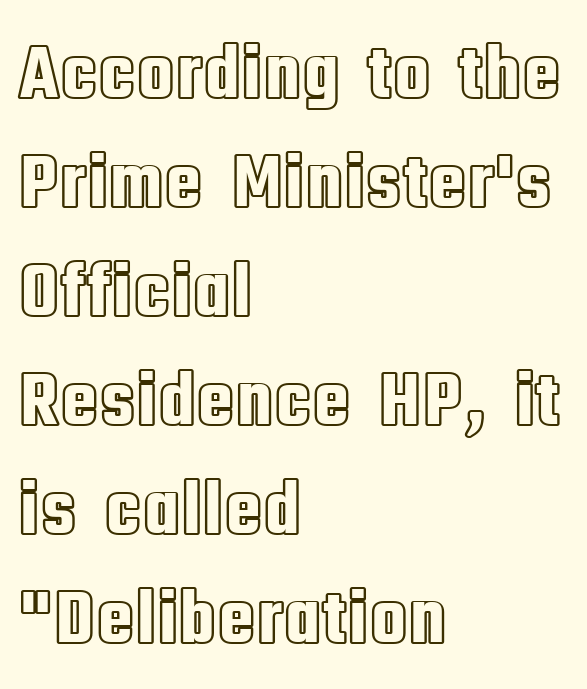
Q: Is the text italic (slanted)? A: No, it is upright.
Q: Is the text underlined? A: No.
Q: How is the paragraph aligned? A: Left-aligned.
Q: Is the spacing between letters normal or unusually wide? A: Normal.
Q: Is the spacing between lines tight, normal or loose? A: Normal.
Q: Width (condensed, normal, or wide)? A: Condensed.
Q: x-height? A: Large.
Q: Monospaced? A: No.
